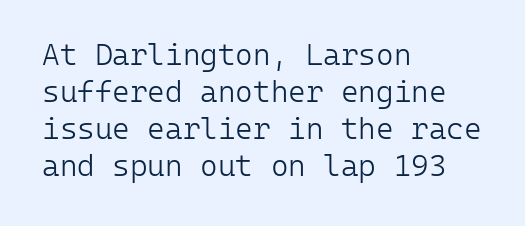
{"serif": "no", "italic": "no", "bold": "no", "weight": "light", "width": "normal", "stroke_contrast": "low", "x_height": "medium", "monospaced": "yes", "underline": "no", "align": "left", "line_spacing_ratio": 1.23, "letter_spacing": "normal", "letter_spacing_em": 0.0, "glyph_px": 30}
